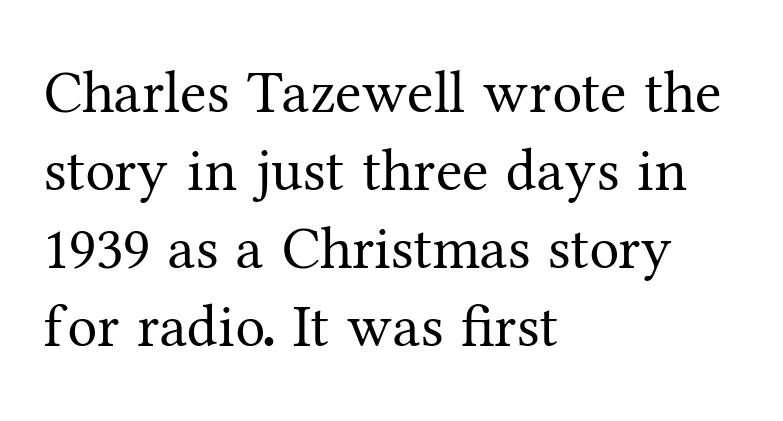
One-word summary of the alignment: left. Typographically, this falls in the serif category. Has an underline been added? It has not. Quick note: not italic, upright.
